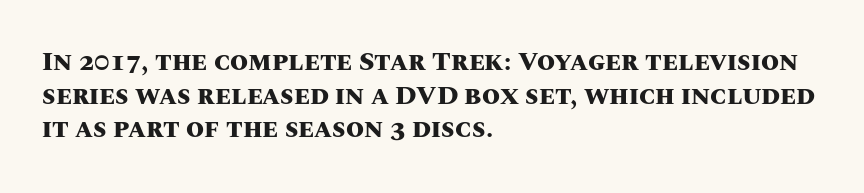
Regarding leading, the lines here are spaced in the standard way. Nothing unusual about the tracking: characters are spaced as the font intends. Clear beneath every line of the passage. The compositor pushed each line to the left boundary. Ascenders rise straight up at ninety degrees. The font is running at its bold setting.
